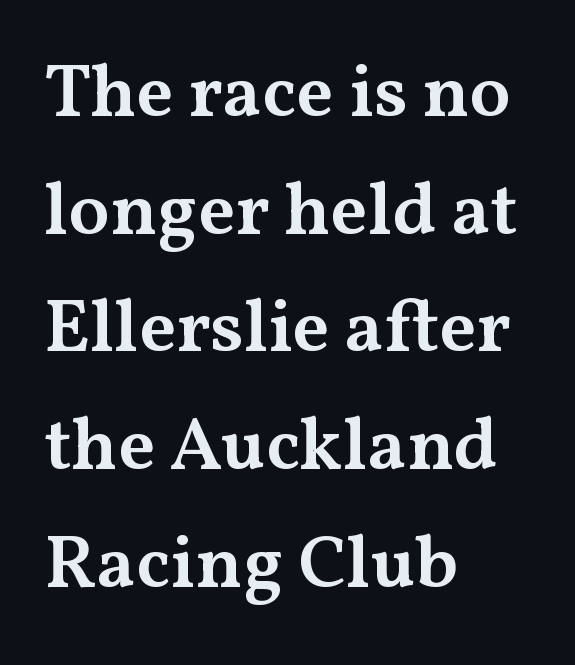
Q: Is the text bold? A: Semi-bold.
Q: Is the text italic (slanted)? A: No, it is upright.
Q: Is the typeface a serif or a sans-serif typeface? A: Serif.
Q: Is the text underlined? A: No.
Q: How is the paragraph aligned? A: Left-aligned.
Q: Is the spacing between letters normal or unusually wide? A: Normal.
Q: Is the spacing between lines tight, normal or loose? A: Normal.
Q: Width (condensed, normal, or wide)? A: Wide.
Q: Stroke contrast? A: Medium.
Q: x-height? A: Medium.
Q: Monospaced? A: No.
